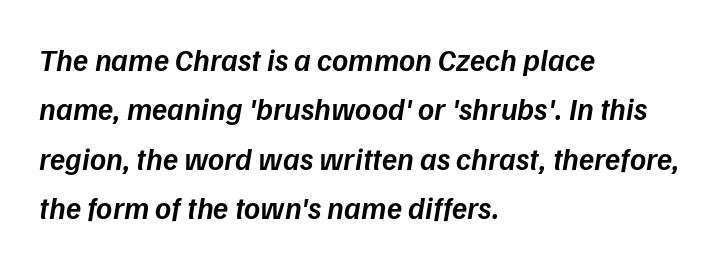
Q: Is the text bold? A: Semi-bold.
Q: Is the text italic (slanted)? A: Yes, it leans right by about 9 degrees.
Q: Is the text underlined? A: No.
Q: How is the paragraph aligned? A: Left-aligned.
Q: Is the spacing between letters normal or unusually wide? A: Normal.
Q: Is the spacing between lines tight, normal or loose? A: Normal.
Q: Width (condensed, normal, or wide)? A: Normal.
Q: Stroke contrast? A: Low.
Q: x-height? A: Medium.
Q: Monospaced? A: No.
